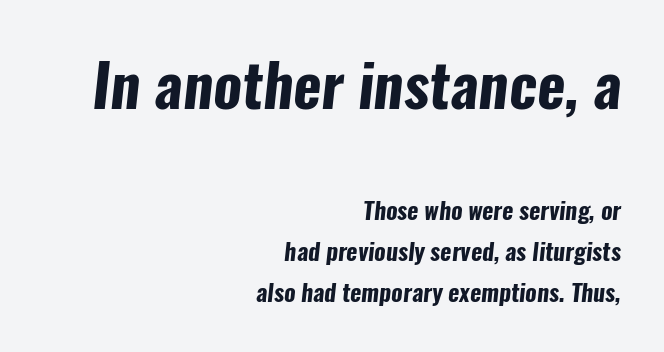
{"serif": "no", "bold": "yes", "weight": "bold", "width": "condensed", "stroke_contrast": "low", "x_height": "medium", "monospaced": "no", "underline": "no", "align": "right", "line_spacing": "normal", "line_spacing_ratio": 1.7, "letter_spacing": "normal", "letter_spacing_em": 0.0, "larger_block": "first", "size_ratio": 2.5, "glyph_px": 60}
